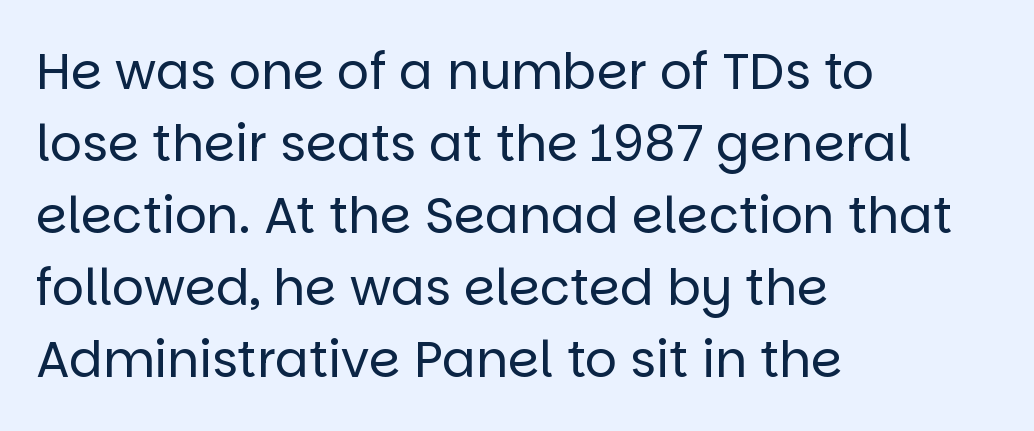
Q: Is the text bold? A: No.
Q: Is the text italic (slanted)? A: No, it is upright.
Q: Is the typeface a serif or a sans-serif typeface? A: Sans-serif.
Q: Is the text underlined? A: No.
Q: How is the paragraph aligned? A: Left-aligned.
Q: Is the spacing between letters normal or unusually wide? A: Normal.
Q: Is the spacing between lines tight, normal or loose? A: Normal.
Q: Width (condensed, normal, or wide)? A: Normal.
Q: Stroke contrast? A: Low.
Q: x-height? A: Large.
Q: Monospaced? A: No.
